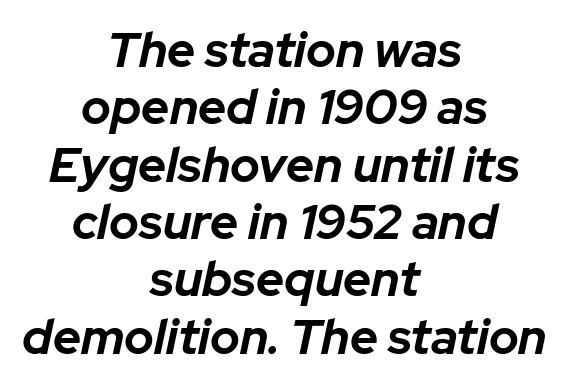
Descender tails drop into unmarked territory. Looking at the ascenders, they clearly lean. The lines are quadded center. What weight is shown? A full bold with thick strokes.
